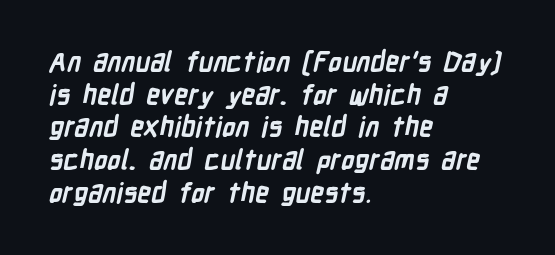
The image shows 27 px bold type; set left-aligned, line spacing 1.21x, normal letter spacing, not underlined.
